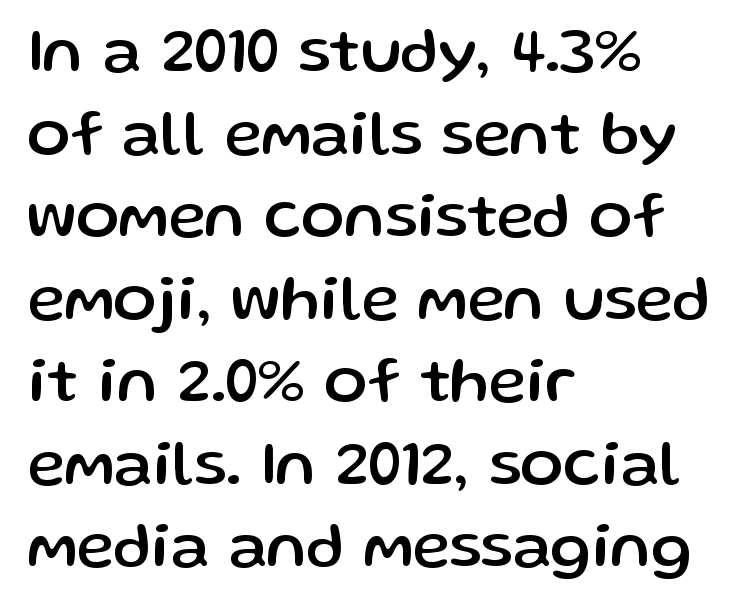
No feet cap the strokes, marking this as sans-serif type. In terms of letterspacing, this is plain default setting. Honestly, the row spacing looks completely unremarkable. Character widths vary here, with narrow letters taking less room than wide ones. Any mark beneath the type? The region is blank. All the whitespace from short lines collects on the right.
